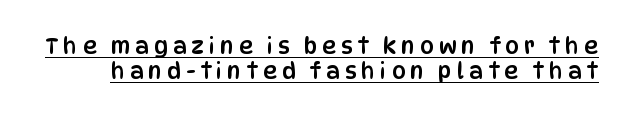
Designer's note — italics off, roman on. Does extra space separate the letters? Yes, quite a lot of it. In terms of leading, this rendering errs on the cramped side. Quick note: underline on.
